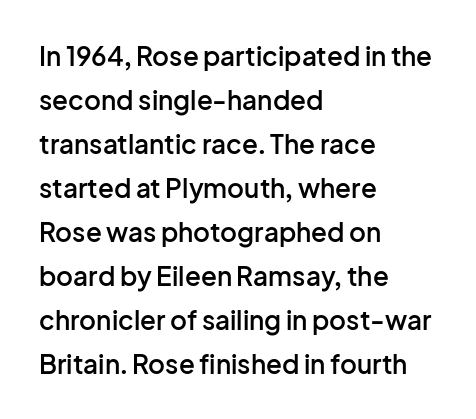
Q: Is the text bold? A: Semi-bold.
Q: Is the text italic (slanted)? A: No, it is upright.
Q: Is the text underlined? A: No.
Q: How is the paragraph aligned? A: Left-aligned.
Q: Is the spacing between letters normal or unusually wide? A: Normal.
Q: Is the spacing between lines tight, normal or loose? A: Normal.
